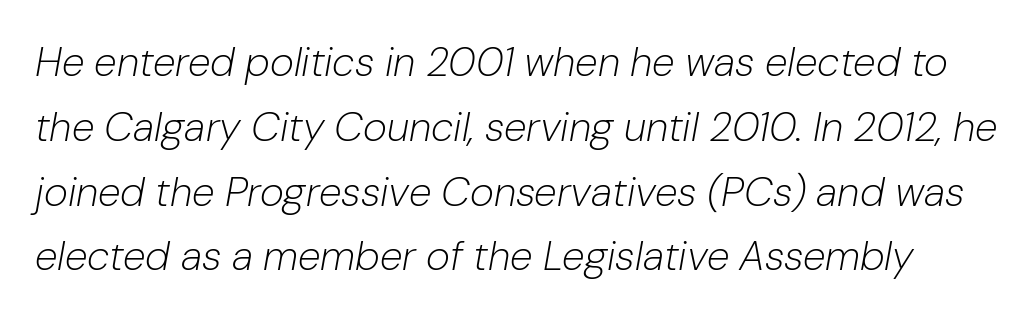
The image shows 41 px light type, italic (leaning right); set normal line spacing (1.58x), normal letter spacing, not underlined; low stroke contrast and a medium x-height.
